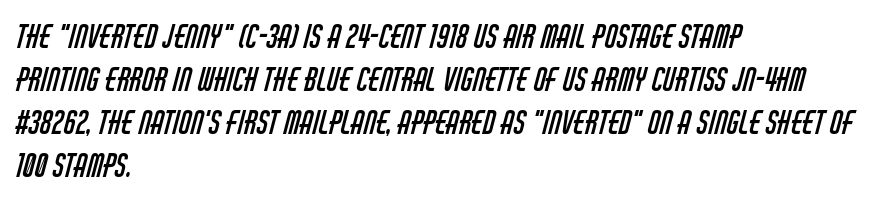
Compared with typical paragraphs, the rows here are spaced about the same. Look at the tracking — it's just the regular setting, nothing added. Summary of weight: not heavy and not bold. Looks like regular typesetting: each glyph gets only the width it needs. To sum up the face: it is a sans, with no serifs. The area under the type is left untouched.
